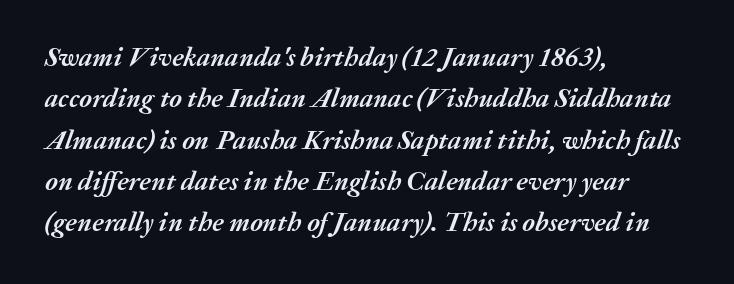
{"italic": "yes", "lean": "right", "slant_degrees": 20, "bold": "yes", "underline": "no", "align": "left", "line_spacing": "normal", "line_spacing_ratio": 1.53, "letter_spacing": "normal", "letter_spacing_em": 0.0, "glyph_px": 27}
